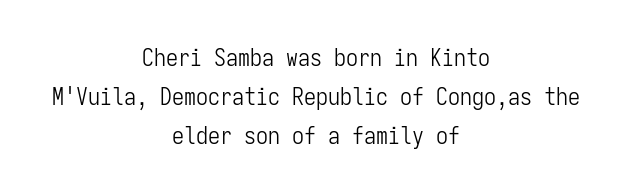
Compared with a flush-left layout, this one balances lines on the center instead. Beneath every word, the page is bare. Caption: face not bold, strokes unweighted. Compared with typical paragraphs, the rows here are spaced about the same. A typesetter would call this zero additional tracking. The typography opts for an upright posture over an oblique one.
